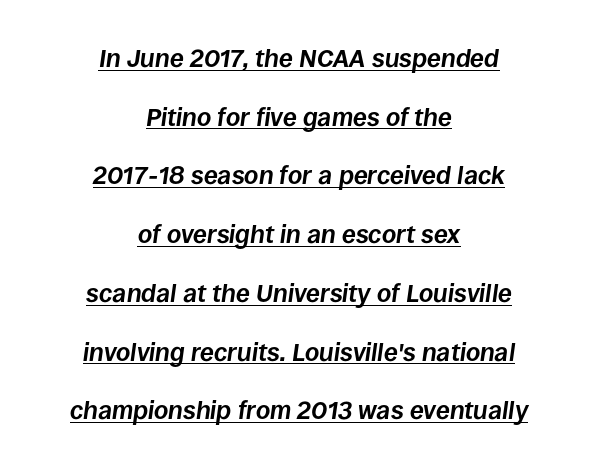
{"italic": "yes", "lean": "right", "slant_degrees": 8, "bold": "yes", "underline": "yes", "align": "center", "line_spacing": "loose", "line_spacing_ratio": 2.35, "letter_spacing": "normal", "letter_spacing_em": 0.0, "glyph_px": 25}
